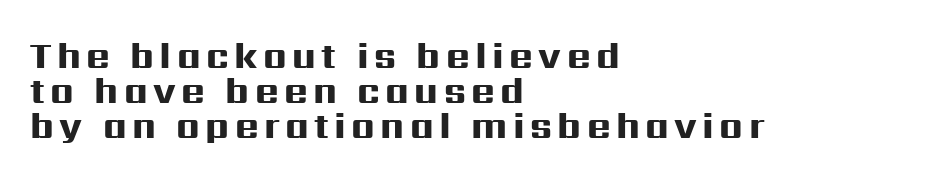
Heft: maximum for text — a bold. The area under the type is left untouched. Honestly, the rows look squashed on top of each other. The lines are quadded left. Every character sits straight up, as roman type does. Here the designer chose a conventional face with non-uniform glyph widths.
